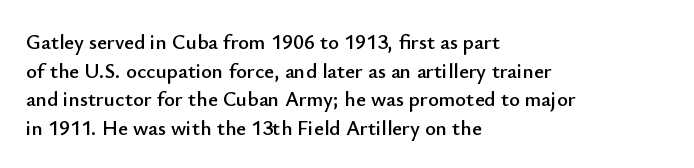
The image shows 21 px text type, upright; set left-aligned, normal line spacing (1.36x), normal letter spacing, not underlined.
